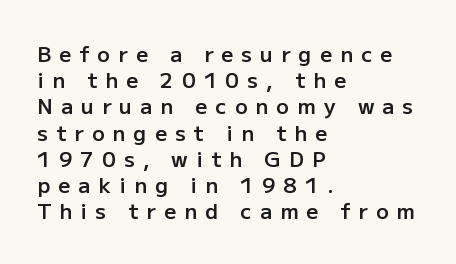
Q: Is the text bold? A: Semi-bold.
Q: Is the text italic (slanted)? A: No, it is upright.
Q: Is the text underlined? A: No.
Q: How is the paragraph aligned? A: Left-aligned.
Q: Is the spacing between letters normal or unusually wide? A: Unusually wide.
Q: Is the spacing between lines tight, normal or loose? A: Normal.
